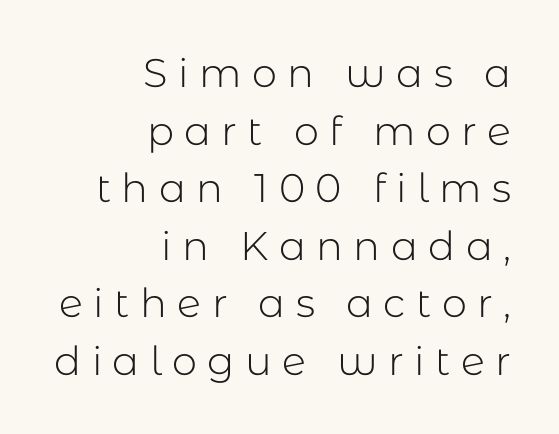
Q: Is the text bold? A: No.
Q: Is the text italic (slanted)? A: No, it is upright.
Q: Is the typeface a serif or a sans-serif typeface? A: Sans-serif.
Q: Is the text underlined? A: No.
Q: How is the paragraph aligned? A: Right-aligned.
Q: Is the spacing between letters normal or unusually wide? A: Unusually wide.
Q: Is the spacing between lines tight, normal or loose? A: Normal.
Q: Width (condensed, normal, or wide)? A: Normal.
Q: Stroke contrast? A: Low.
Q: x-height? A: Medium.
Q: Monospaced? A: No.
